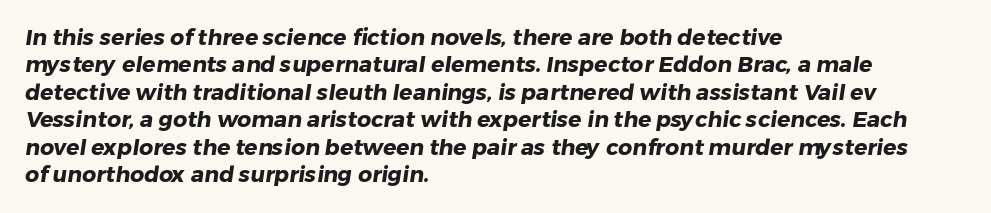
The image shows 22 px bold type; set left-aligned, normal line spacing (1.25x), normal letter spacing, not underlined.
